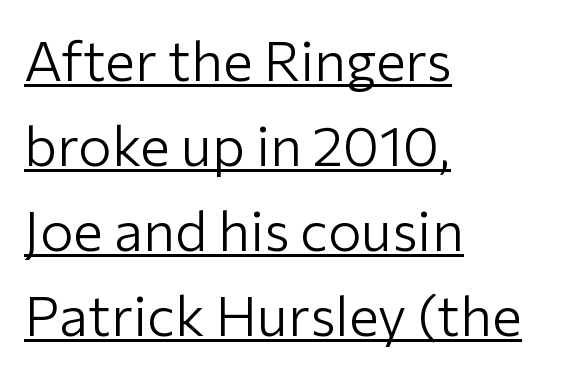
Ink coverage per letter is moderate at most. In CSS terms this would be text-align: left. Does the leading feel generous? No, just average. Proportional: the letters do not fall into vertical columns. You can tell it's not italic because the verticals are truly vertical.
